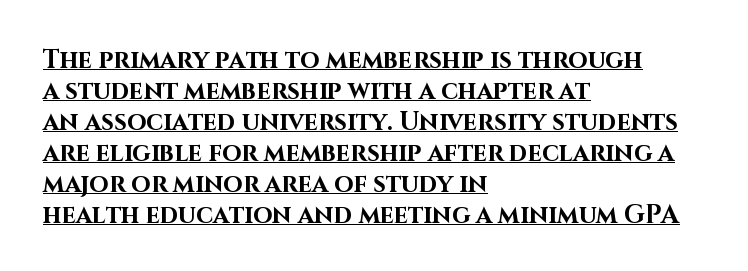
Q: Is the text bold? A: Yes.
Q: Is the text italic (slanted)? A: No, it is upright.
Q: Is the text underlined? A: Yes.
Q: How is the paragraph aligned? A: Left-aligned.
Q: Is the spacing between letters normal or unusually wide? A: Normal.
